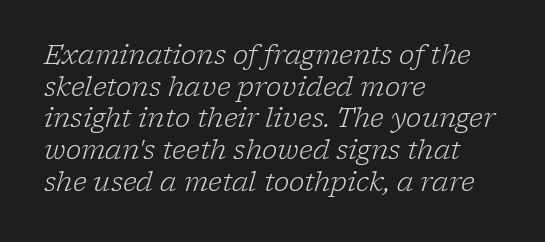
Inter-character spacing is left at the font's built-in metrics. Teacher's note: observe the even left margin — that is flush-left alignment. The words here are not underlined. Compared with ordinary roman type, these characters are visibly tilted. Each stroke keeps to a modest, everyday thickness or less.
